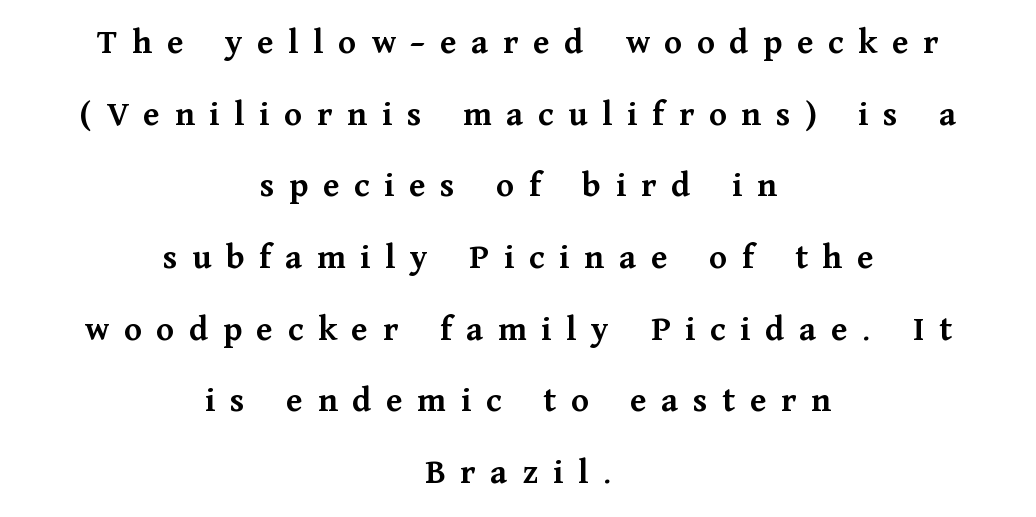
The image shows 36 px semibold serif type, upright; set centered, loose line spacing (1.99x), unusually wide letter spacing (+0.41 em), not underlined; medium stroke contrast and a medium x-height.
